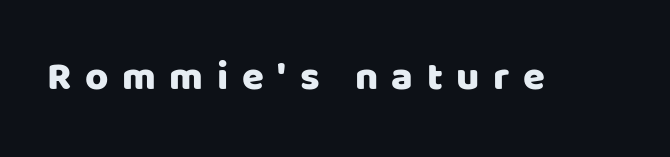
The image shows 40 px sans-serif type, upright; set unusually wide letter spacing (+0.34 em), not underlined; low stroke contrast and a large x-height.
